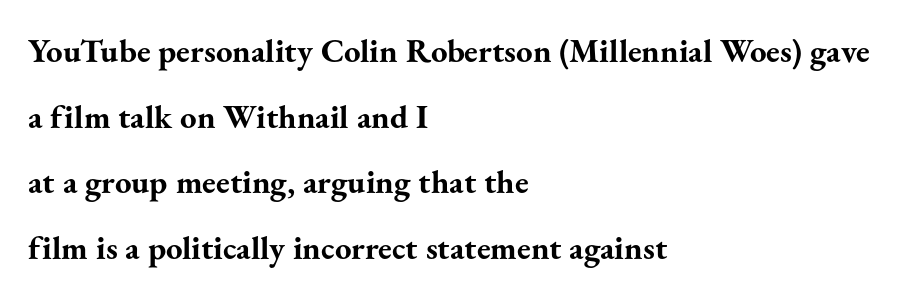
Q: Is the text bold? A: Yes.
Q: Is the text italic (slanted)? A: No, it is upright.
Q: Is the typeface a serif or a sans-serif typeface? A: Serif.
Q: Is the text underlined? A: No.
Q: How is the paragraph aligned? A: Left-aligned.
Q: Is the spacing between letters normal or unusually wide? A: Normal.
Q: Is the spacing between lines tight, normal or loose? A: Loose.
Q: Width (condensed, normal, or wide)? A: Normal.
Q: Stroke contrast? A: Medium.
Q: x-height? A: Small.
Q: Monospaced? A: No.
